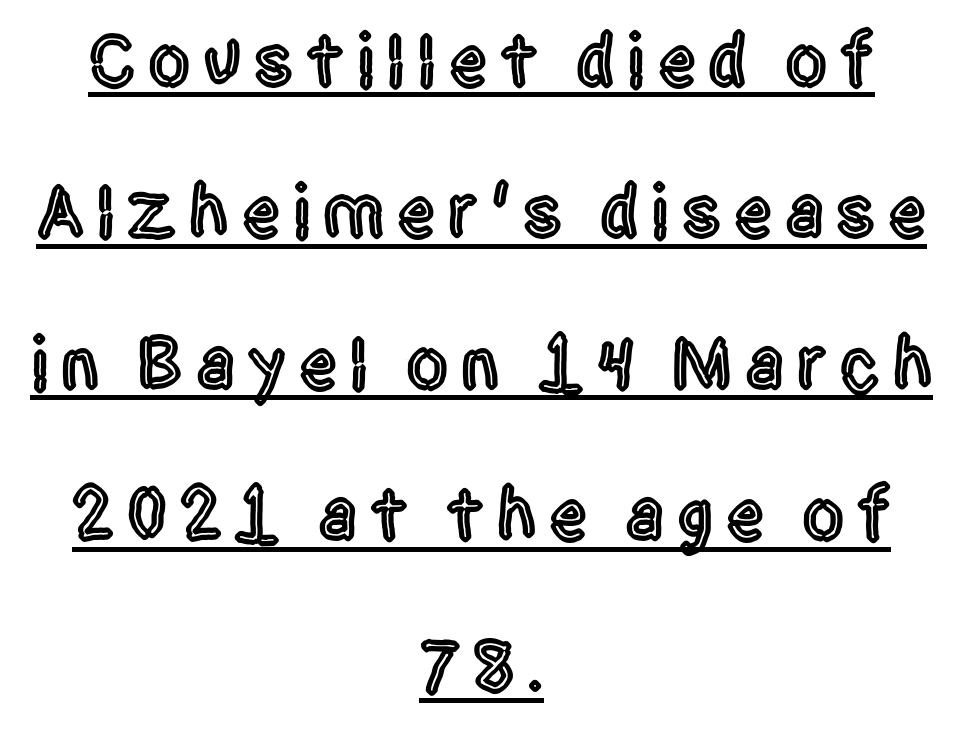
The image shows 75 px condensed sans-serif type, upright; set centered, loose line spacing (2.02x), underlined; a large x-height.
